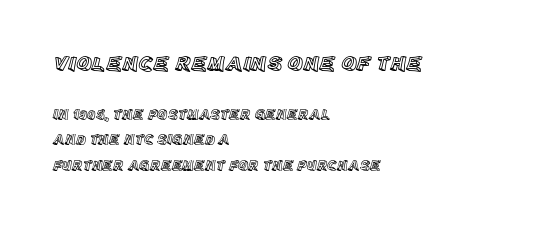
The image shows 21 px text type; set left-aligned, line spacing 1.79x, normal letter spacing, not underlined; the first (top) block is 1.5x larger.
